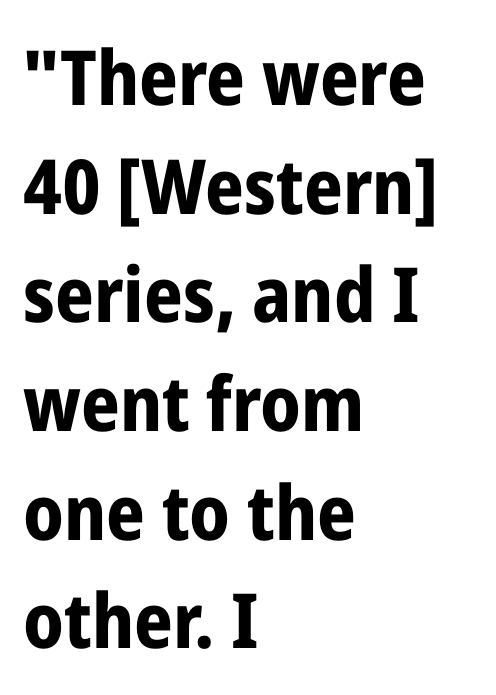
{"serif": "no", "italic": "no", "bold": "yes", "weight": "bold", "width": "condensed", "stroke_contrast": "low", "x_height": "medium", "monospaced": "no", "underline": "no", "align": "left", "line_spacing": "normal", "line_spacing_ratio": 1.43, "letter_spacing": "normal", "letter_spacing_em": 0.0, "glyph_px": 76}
